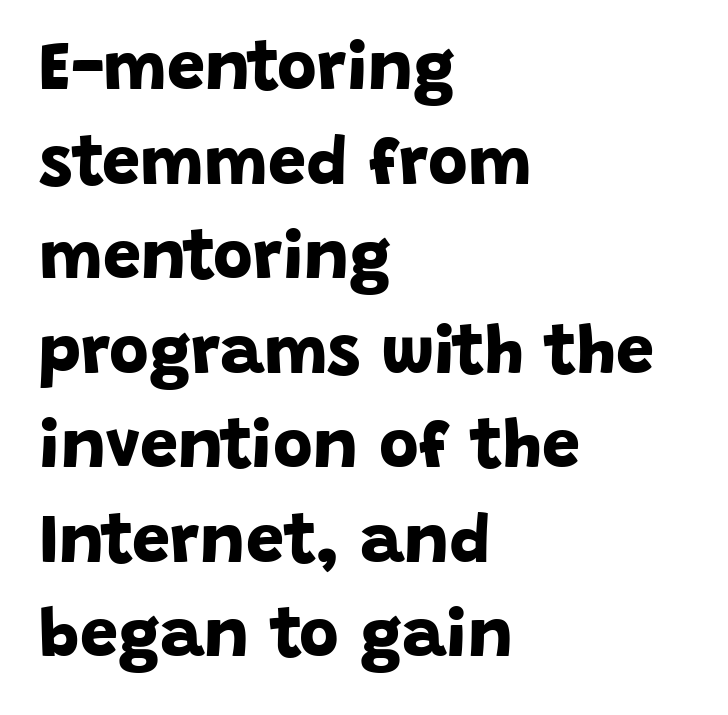
{"serif": "no", "bold": "yes", "weight": "bold", "width": "normal", "stroke_contrast": "low", "x_height": "large", "monospaced": "no", "underline": "no", "align": "left", "line_spacing": "normal", "line_spacing_ratio": 1.39, "letter_spacing": "normal", "letter_spacing_em": 0.0, "glyph_px": 68}
